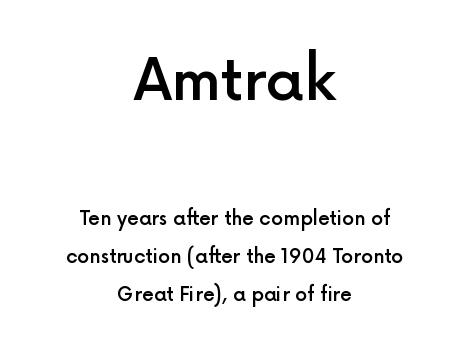
Q: Is the text bold? A: Semi-bold.
Q: Is the text italic (slanted)? A: No, it is upright.
Q: Is the typeface a serif or a sans-serif typeface? A: Sans-serif.
Q: Is the text underlined? A: No.
Q: How is the paragraph aligned? A: Centered.
Q: Is the spacing between letters normal or unusually wide? A: Normal.
Q: Is the spacing between lines tight, normal or loose? A: Loose.
Q: Which block of text is set in a larger size, the first (top) or the second (bottom)? A: The first (top) one.
Q: Width (condensed, normal, or wide)? A: Normal.
Q: x-height? A: Medium.
Q: Monospaced? A: No.
